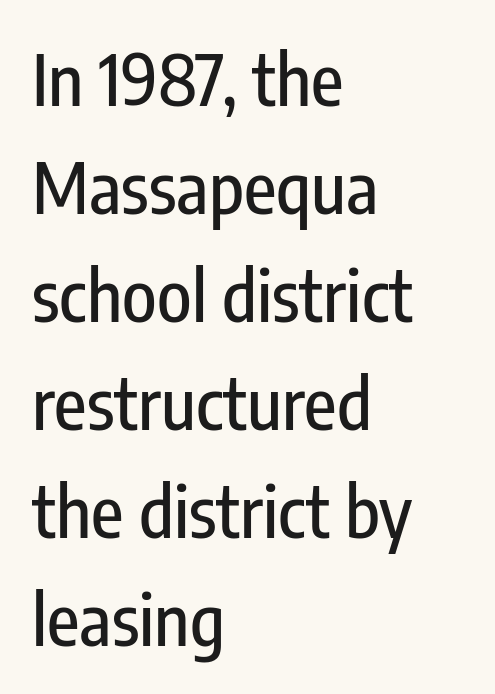
The paragraph shown leans on its left margin. Is the letter spacing exaggerated? No — it looks like the ordinary default. Varying glyph widths throughout — classic text-font behaviour. The area under the type is left untouched.
